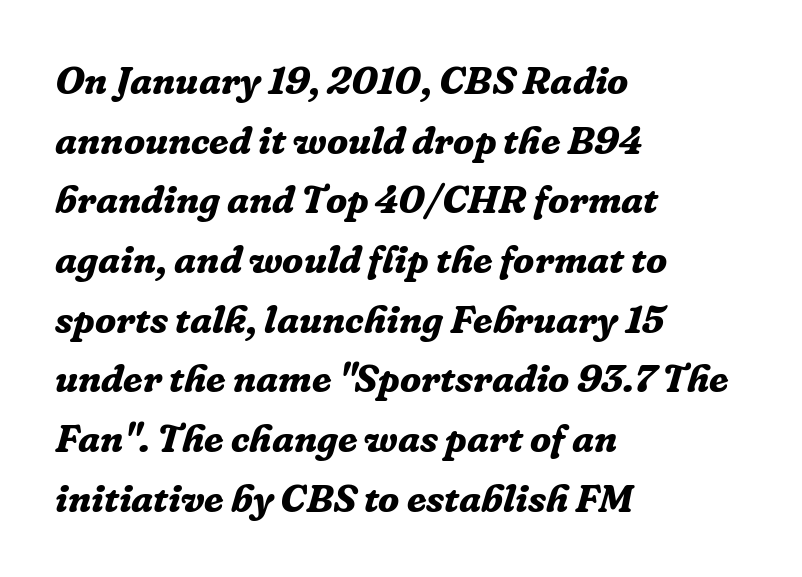
The image shows 39 px bold serif type, italic (leaning right); set left-aligned, normal line spacing (1.53x), normal letter spacing, not underlined; low stroke contrast and a medium x-height.
